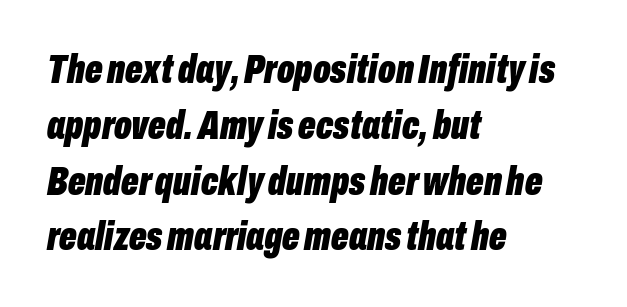
Q: Is the text bold? A: Yes.
Q: Is the text italic (slanted)? A: Yes, it leans right by about 10 degrees.
Q: Is the text underlined? A: No.
Q: How is the paragraph aligned? A: Left-aligned.
Q: Is the spacing between letters normal or unusually wide? A: Normal.
Q: Is the spacing between lines tight, normal or loose? A: Normal.
Q: Width (condensed, normal, or wide)? A: Condensed.
Q: Stroke contrast? A: Low.
Q: x-height? A: Medium.
Q: Monospaced? A: No.
